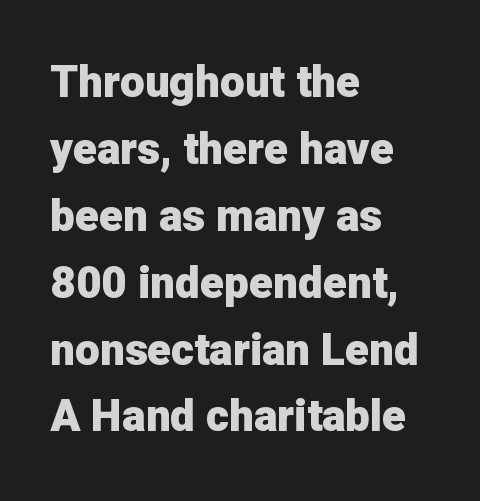
Letter spacing: default. Italic? Not at all — the glyphs are vertical. As a designer I'd log this as weight 700, bold. If you drew a ruler down the left edge, every line would touch it.
